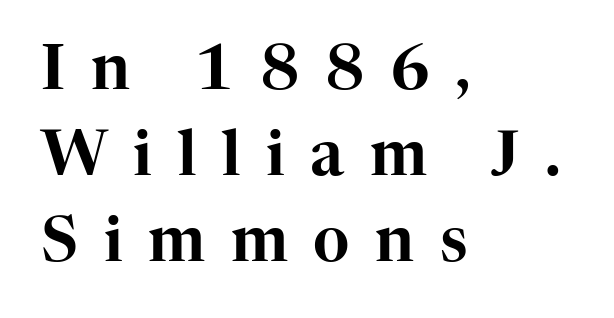
Compared with typical paragraphs, the rows here are spaced about the same. Teacher's note: observe the even left margin — that is flush-left alignment. Old-style or modern, the face here clearly has serifs. There is plenty of visible air inserted between adjacent glyphs. Has an underline been added? It has not. Note the varied advance widths — an 'i' is clearly narrower than an 'm'.
